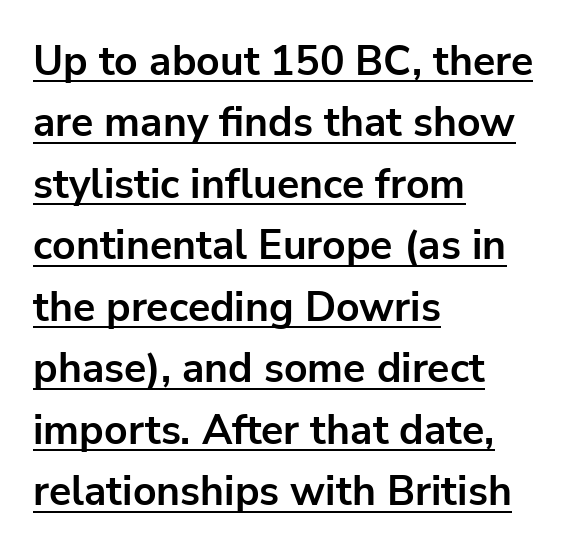
Horizontal alignment here is leftward, the default for most running prose. Check where the strokes stop: nothing finishes them off — pure sans. The string is rendered with underlining switched on. It's the straight-up-and-down kind of type. You could not count columns in this text — the font is proportionally spaced.
